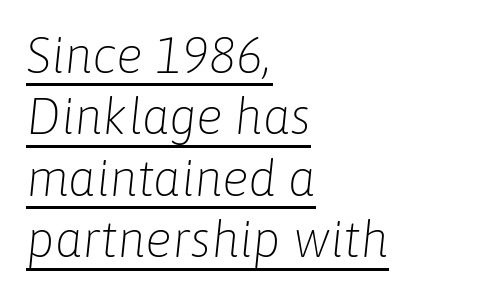
{"italic": "yes", "lean": "right", "slant_degrees": 6, "bold": "no", "weight": "light", "width": "normal", "stroke_contrast": "low", "x_height": "medium", "monospaced": "no", "underline": "yes", "align": "left", "line_spacing_ratio": 1.23, "letter_spacing": "normal", "letter_spacing_em": 0.0, "glyph_px": 50}
